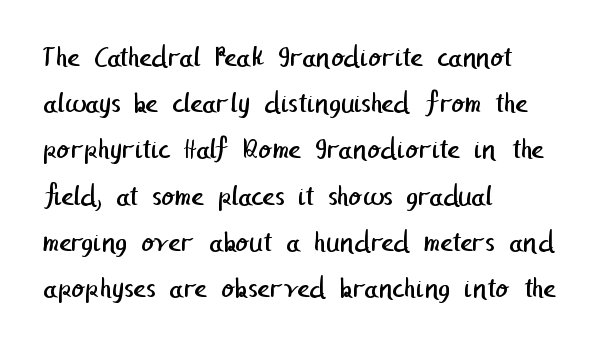
{"serif": "no", "bold": "no", "weight": "regular", "width": "normal", "stroke_contrast": "low", "x_height": "medium", "underline": "no", "align": "left", "line_spacing": "normal", "line_spacing_ratio": 1.54, "letter_spacing": "normal", "letter_spacing_em": 0.0, "glyph_px": 30}
